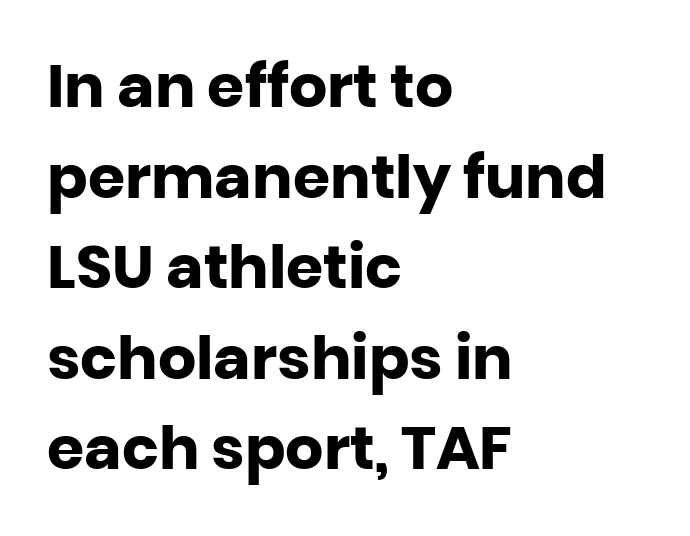
The image shows 60 px heavy sans-serif type, upright; set left-aligned, normal line spacing (1.51x), normal letter spacing, not underlined; low stroke contrast and a large x-height.
